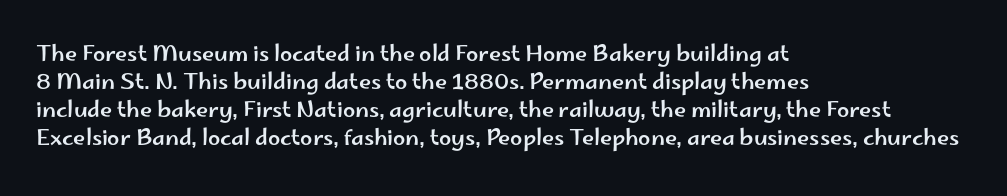
The image shows 22 px text type, upright; set left-aligned, normal line spacing (1.27x), normal letter spacing, not underlined.
